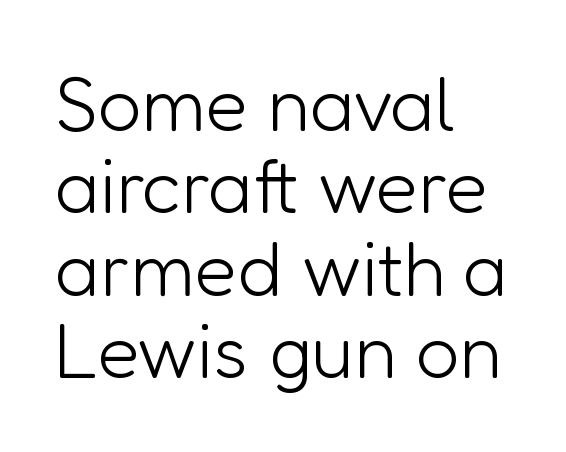
The weight would be labelled regular, book, light, or lighter still. The lines are packed closely together with very little leading. Looks like regular typesetting: each glyph gets only the width it needs. Type style note: lacks serifs. Check the space under the baseline: it is left empty.
